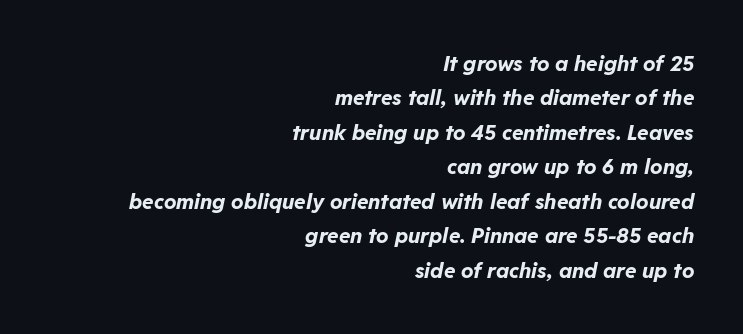
{"italic": "yes", "lean": "right", "slant_degrees": 11, "bold": "yes", "underline": "no", "align": "right", "line_spacing": "normal", "line_spacing_ratio": 1.64, "letter_spacing": "normal", "letter_spacing_em": 0.0, "glyph_px": 21}
